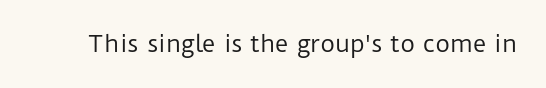
The image shows 23 px text type, upright; set normal letter spacing, not underlined.
